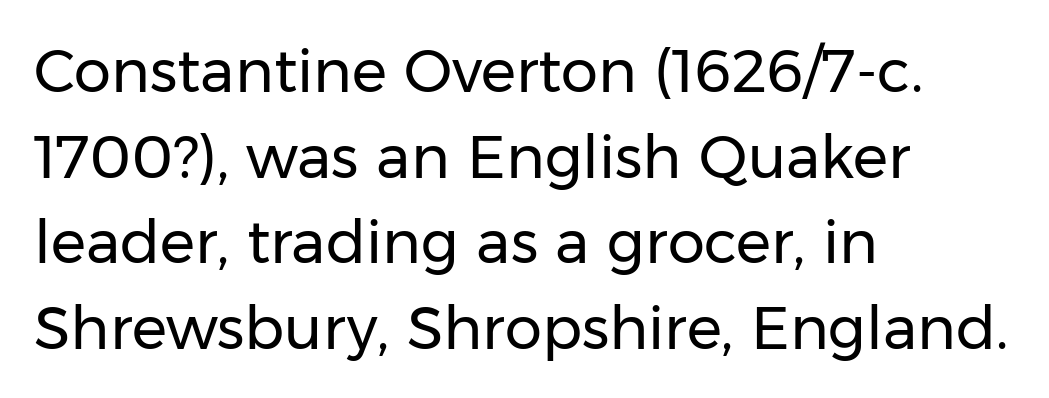
Nope, not italic — everything's standing straight. The face used here is proportionally spaced, like ordinary book or web type. Nothing sits at the stroke ends, so this counts as sans-serif. Short note: letters normally spaced. Check the space under the baseline: it is left empty. No letter is thick-stroked: the sample isn't bold.
